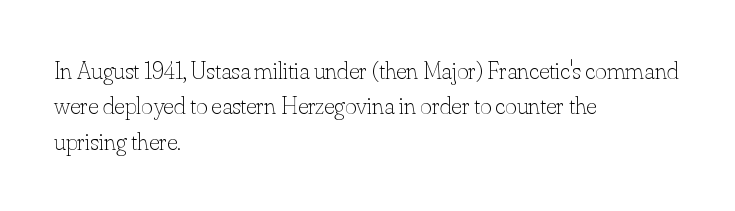
Plain, unruled lines of type. Is the type heavy? It reads as light-to-regular instead. Interline gaps are of average width in this sample. In terms of posture, this sample is upright. These lines are set flush left with a ragged right edge. Nothing unusual about the tracking: characters are spaced as the font intends.
